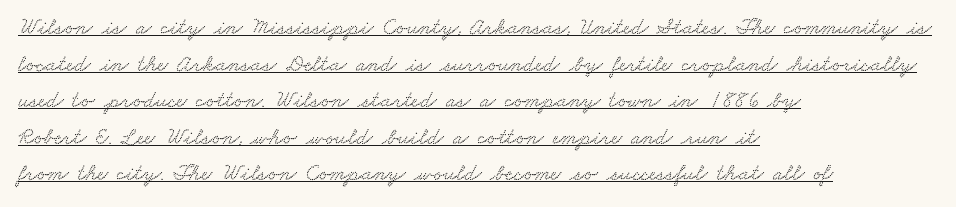
The string is rendered with underlining switched on. Reading down the column, the eye jumps a familiar distance to each next line. The paragraph shown leans on its left margin. Compared with typical body copy, the letter spacing here is the same.
